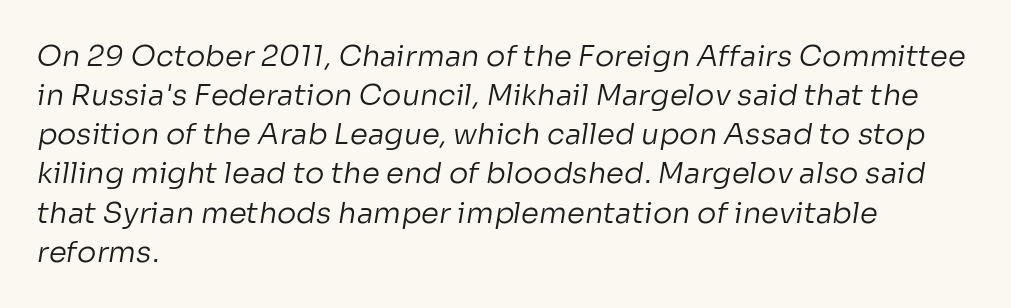
Q: Is the text bold? A: No.
Q: Is the typeface a serif or a sans-serif typeface? A: Sans-serif.
Q: Is the text underlined? A: No.
Q: How is the paragraph aligned? A: Left-aligned.
Q: Is the spacing between letters normal or unusually wide? A: Normal.
Q: Is the spacing between lines tight, normal or loose? A: Normal.
Q: Width (condensed, normal, or wide)? A: Normal.
Q: Stroke contrast? A: Low.
Q: x-height? A: Medium.
Q: Monospaced? A: No.
